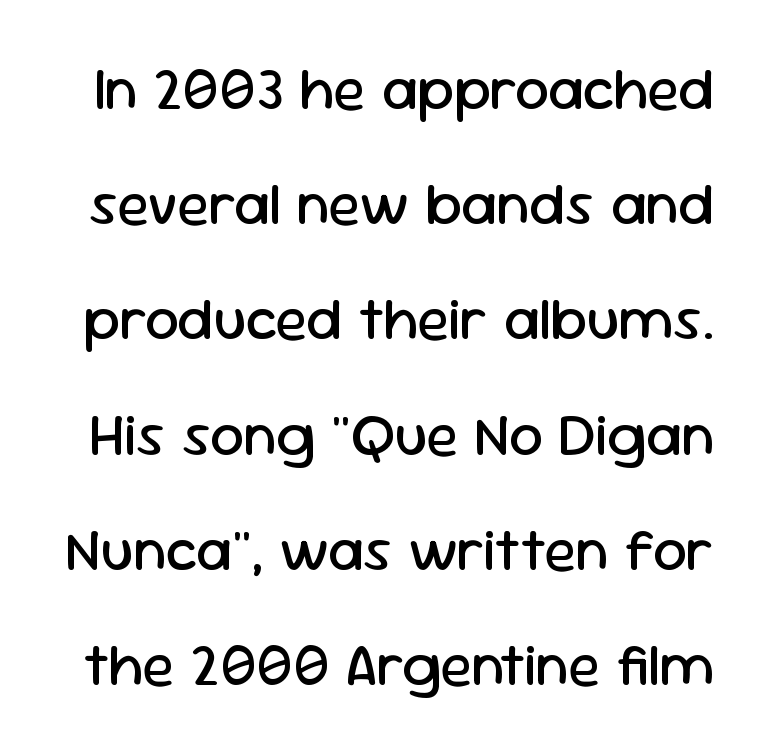
Q: Is the text bold? A: No.
Q: Is the text italic (slanted)? A: No, it is upright.
Q: Is the typeface a serif or a sans-serif typeface? A: Sans-serif.
Q: Is the text underlined? A: No.
Q: Is the spacing between letters normal or unusually wide? A: Normal.
Q: Is the spacing between lines tight, normal or loose? A: Loose.
Q: Width (condensed, normal, or wide)? A: Normal.
Q: Stroke contrast? A: Low.
Q: x-height? A: Medium.
Q: Monospaced? A: No.
